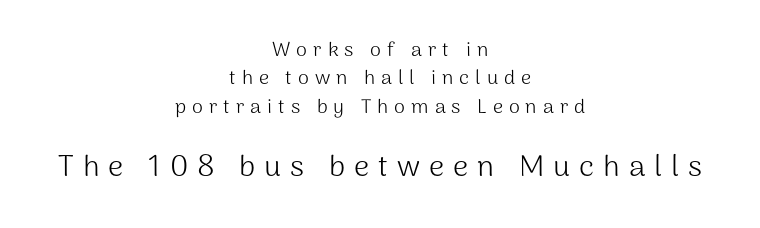
Q: Is the text bold? A: No.
Q: Is the text italic (slanted)? A: No, it is upright.
Q: Is the typeface a serif or a sans-serif typeface? A: Sans-serif.
Q: Is the text underlined? A: No.
Q: How is the paragraph aligned? A: Centered.
Q: Is the spacing between letters normal or unusually wide? A: Unusually wide.
Q: Is the spacing between lines tight, normal or loose? A: Normal.
Q: Which block of text is set in a larger size, the first (top) or the second (bottom)? A: The second (bottom) one.
Q: Width (condensed, normal, or wide)? A: Normal.
Q: Stroke contrast? A: Medium.
Q: x-height? A: Medium.
Q: Monospaced? A: No.
